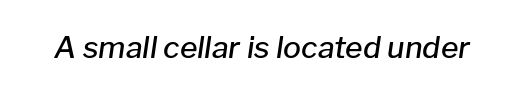
{"italic": "yes", "lean": "right", "slant_degrees": 8, "bold": "semi", "weight": "semibold", "width": "normal", "stroke_contrast": "low", "x_height": "medium", "monospaced": "no", "underline": "no", "letter_spacing": "normal", "letter_spacing_em": 0.0, "glyph_px": 30}
